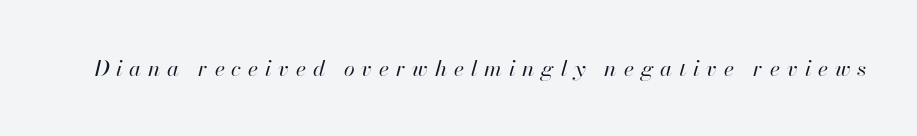
{"italic": "yes", "lean": "right", "slant_degrees": 13, "bold": "no", "underline": "no", "letter_spacing": "wide", "letter_spacing_em": 0.31, "glyph_px": 22}
